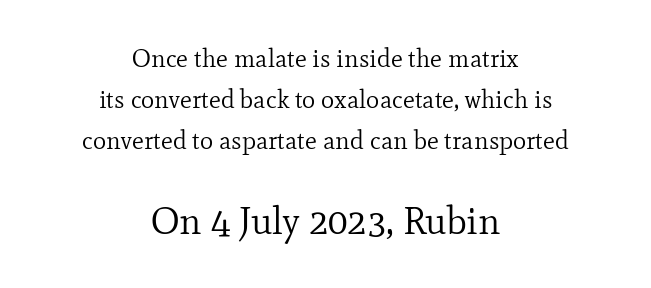
{"serif": "yes", "italic": "no", "bold": "no", "weight": "regular", "width": "normal", "stroke_contrast": "low", "x_height": "small", "monospaced": "no", "underline": "no", "align": "center", "line_spacing": "normal", "line_spacing_ratio": 1.65, "letter_spacing": "normal", "letter_spacing_em": 0.0, "larger_block": "second", "size_ratio": 1.52, "glyph_px": 38}
